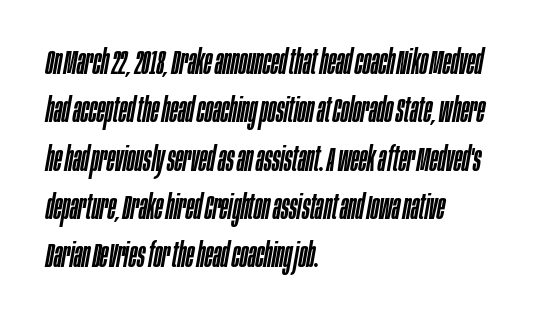
Every row of glyphs begins at an identical x-position on the left. You could not count columns in this text — the font is proportionally spaced. The typography opts for an oblique posture over an upright one. The line texture is even and compact thanks to regular tracking.
